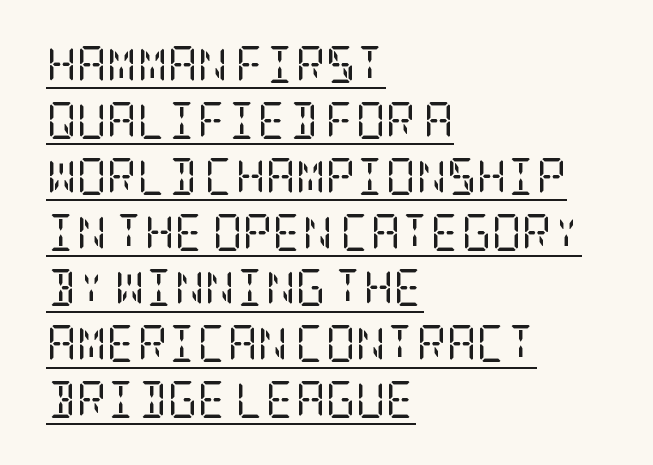
{"serif": "yes", "italic": "no", "bold": "no", "weight": "regular", "width": "condensed", "stroke_contrast": "low", "x_height": "large", "underline": "yes", "align": "left", "line_spacing": "normal", "line_spacing_ratio": 1.51, "letter_spacing": "normal", "letter_spacing_em": 0.0, "glyph_px": 37}
